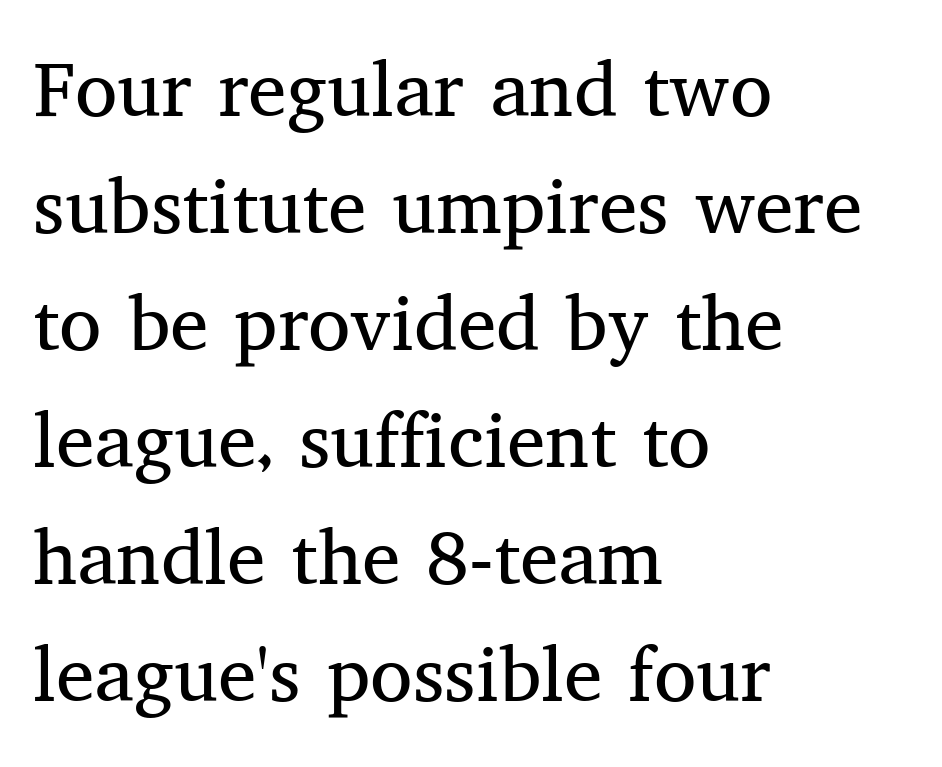
The image shows 77 px regular-weight serif type, upright; set left-aligned, normal line spacing (1.52x), normal letter spacing, not underlined; medium stroke contrast and a medium x-height.
